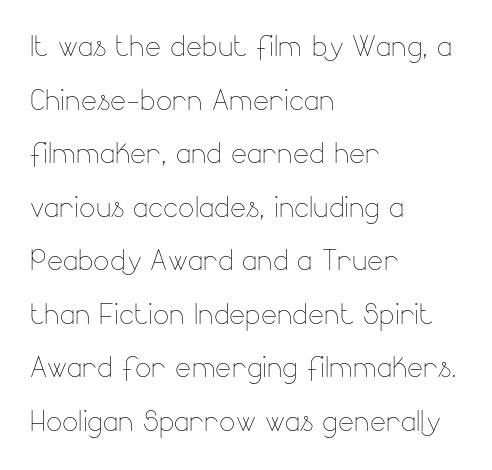
The image shows 38 px thin type, upright; set left-aligned, normal line spacing (1.41x), normal letter spacing, not underlined; low stroke contrast and a small x-height.
